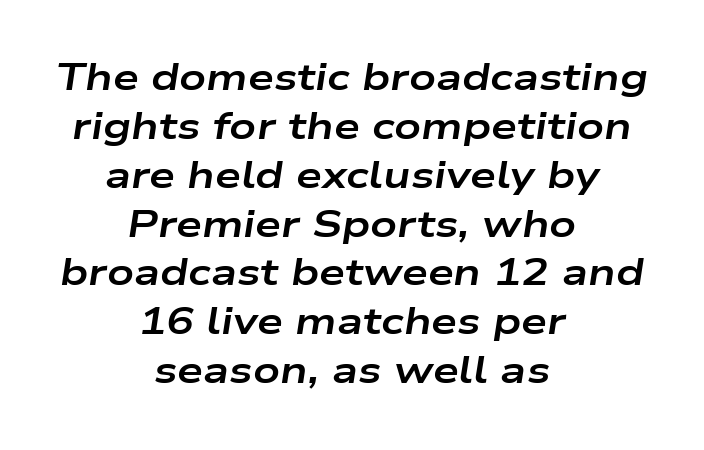
Q: Is the text bold? A: Yes.
Q: Is the text italic (slanted)? A: Yes, it leans right by about 9 degrees.
Q: Is the text underlined? A: No.
Q: How is the paragraph aligned? A: Centered.
Q: Is the spacing between letters normal or unusually wide? A: Normal.
Q: Is the spacing between lines tight, normal or loose? A: Normal.
Q: Width (condensed, normal, or wide)? A: Wide.
Q: Stroke contrast? A: Low.
Q: x-height? A: Medium.
Q: Monospaced? A: No.
